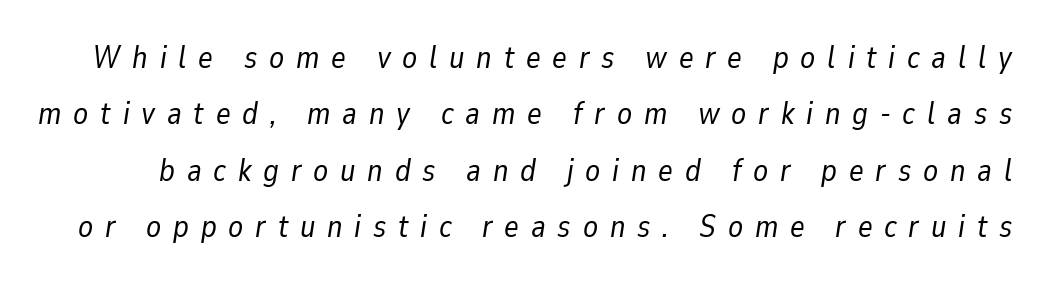
The image shows 31 px regular-weight type, italic (leaning right); set line spacing 1.82x, unusually wide letter spacing (+0.38 em), not underlined; low stroke contrast and a medium x-height.
